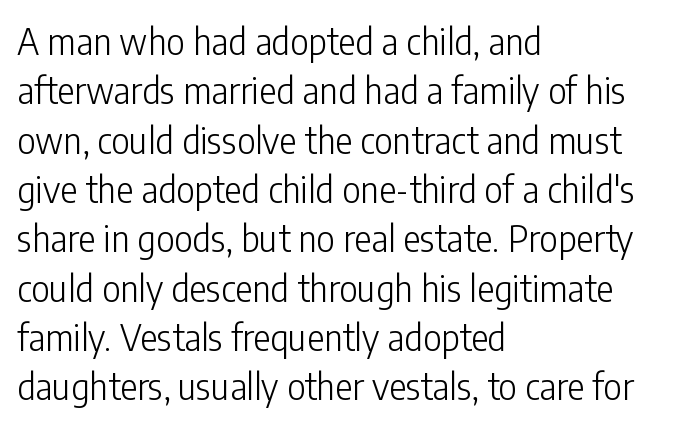
{"serif": "no", "italic": "no", "bold": "no", "weight": "light", "width": "condensed", "stroke_contrast": "low", "x_height": "medium", "monospaced": "no", "underline": "no", "align": "left", "line_spacing": "normal", "line_spacing_ratio": 1.37, "letter_spacing": "normal", "letter_spacing_em": 0.0, "glyph_px": 36}
